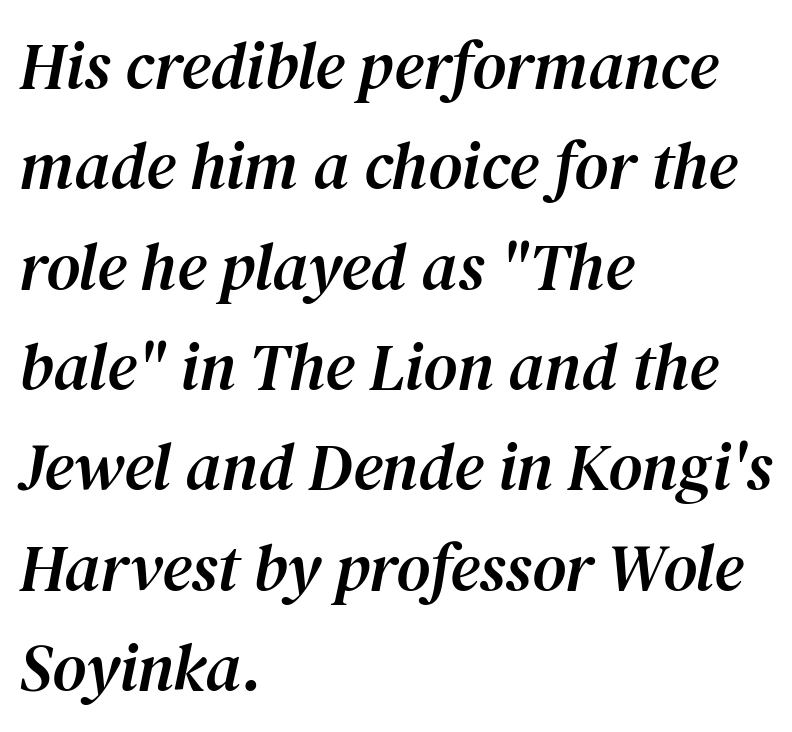
The image shows 66 px serif type, italic (leaning right); set left-aligned, normal line spacing (1.52x), normal letter spacing, not underlined; medium stroke contrast and a medium x-height.
